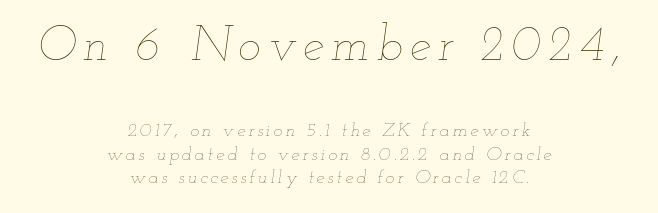
{"italic": "yes", "lean": "right", "slant_degrees": 12, "bold": "no", "weight": "thin", "width": "wide", "stroke_contrast": "low", "x_height": "small", "monospaced": "no", "underline": "no", "align": "center", "line_spacing_ratio": 1.23, "larger_block": "first", "size_ratio": 2.53, "glyph_px": 48}
